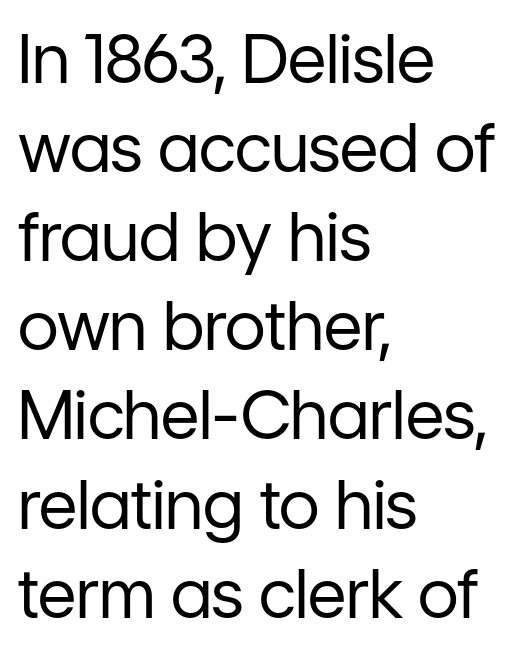
{"serif": "no", "italic": "no", "bold": "no", "weight": "regular", "width": "normal", "stroke_contrast": "low", "x_height": "medium", "monospaced": "no", "underline": "no", "align": "left", "line_spacing": "normal", "line_spacing_ratio": 1.33, "letter_spacing": "normal", "letter_spacing_em": 0.0, "glyph_px": 67}
